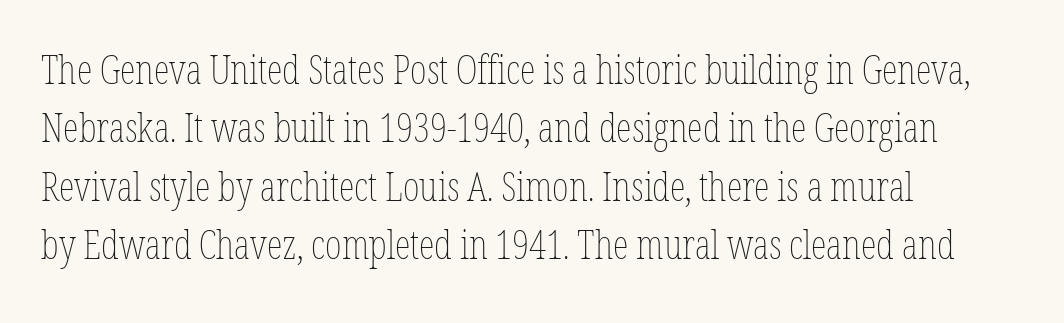
{"italic": "no", "bold": "no", "weight": "thin", "width": "condensed", "stroke_contrast": "low", "x_height": "medium", "monospaced": "no", "underline": "no", "align": "left", "line_spacing": "normal", "line_spacing_ratio": 1.46, "letter_spacing": "normal", "letter_spacing_em": 0.0, "glyph_px": 40}
